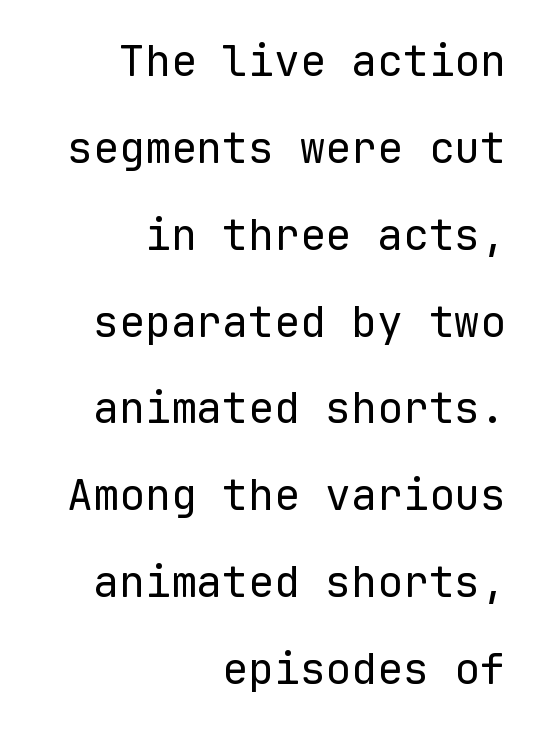
Q: Is the text bold? A: No.
Q: Is the text italic (slanted)? A: No, it is upright.
Q: Is the typeface a serif or a sans-serif typeface? A: Sans-serif.
Q: Is the text underlined? A: No.
Q: How is the paragraph aligned? A: Right-aligned.
Q: Is the spacing between letters normal or unusually wide? A: Normal.
Q: Is the spacing between lines tight, normal or loose? A: Loose.
Q: Width (condensed, normal, or wide)? A: Normal.
Q: Stroke contrast? A: Low.
Q: x-height? A: Medium.
Q: Monospaced? A: Yes.
